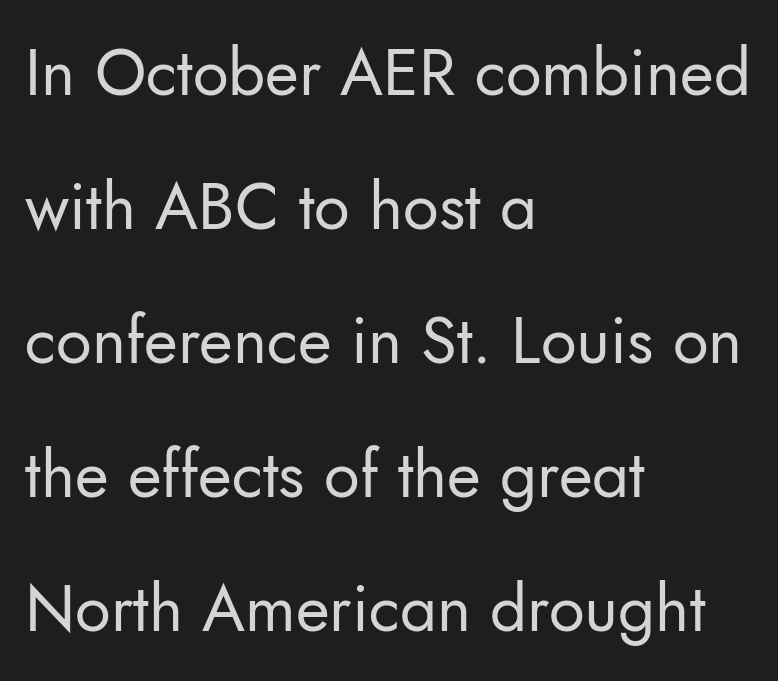
{"serif": "no", "italic": "no", "bold": "no", "weight": "regular", "width": "normal", "stroke_contrast": "low", "x_height": "small", "monospaced": "no", "underline": "no", "align": "left", "line_spacing": "loose", "line_spacing_ratio": 2.06, "letter_spacing": "normal", "letter_spacing_em": 0.0, "glyph_px": 65}
